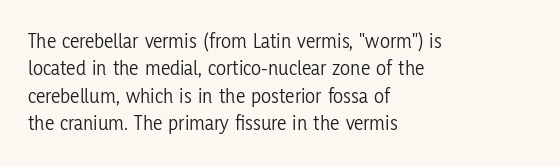
{"italic": "no", "bold": "no", "underline": "no", "align": "left", "line_spacing": "normal", "line_spacing_ratio": 1.3, "letter_spacing": "normal", "letter_spacing_em": 0.0, "glyph_px": 21}
